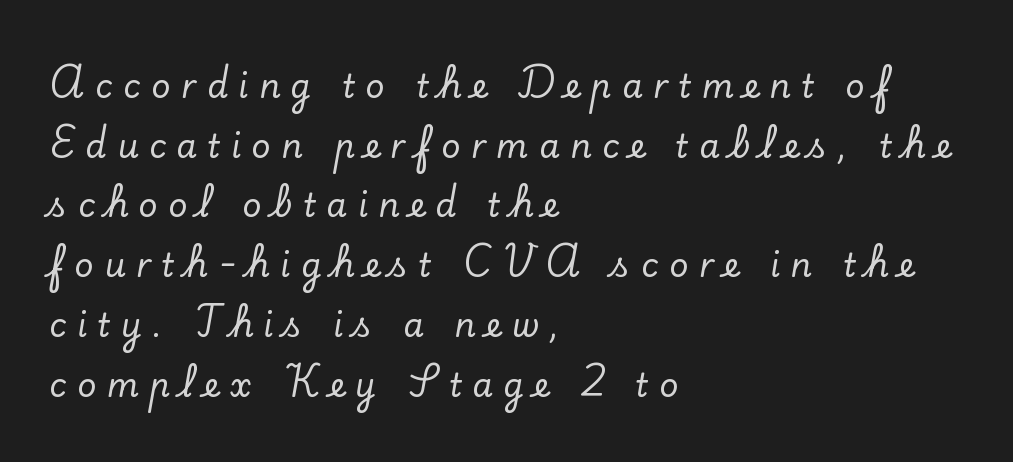
Here the glyphs are tracked loosely, breaking word shapes into spaced letters. Classification — serif. Honestly, there is no underline to notice here at all. Proportional: the letters do not fall into vertical columns.
